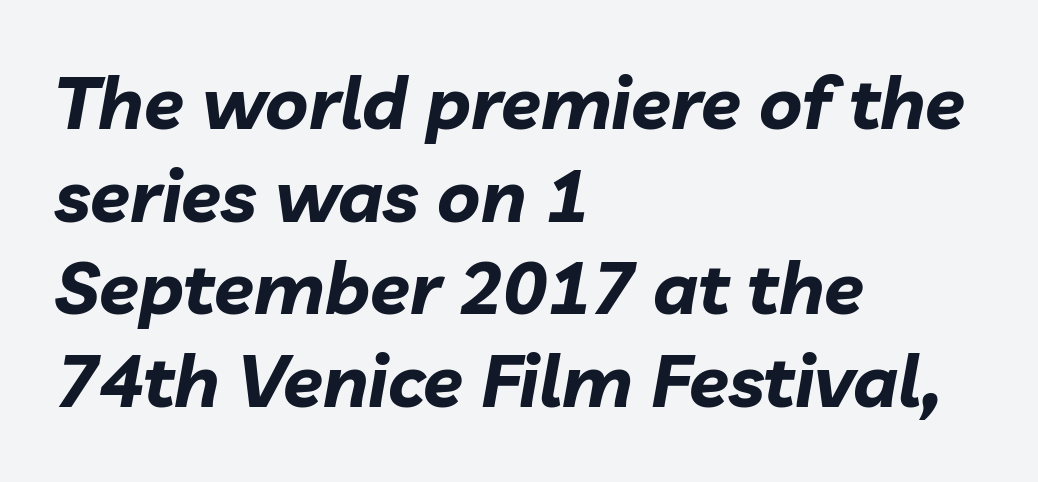
{"italic": "yes", "lean": "right", "slant_degrees": 10, "bold": "yes", "weight": "bold", "width": "normal", "stroke_contrast": "low", "x_height": "medium", "monospaced": "no", "underline": "no", "align": "left", "line_spacing": "normal", "line_spacing_ratio": 1.27, "letter_spacing": "normal", "letter_spacing_em": 0.0, "glyph_px": 73}
